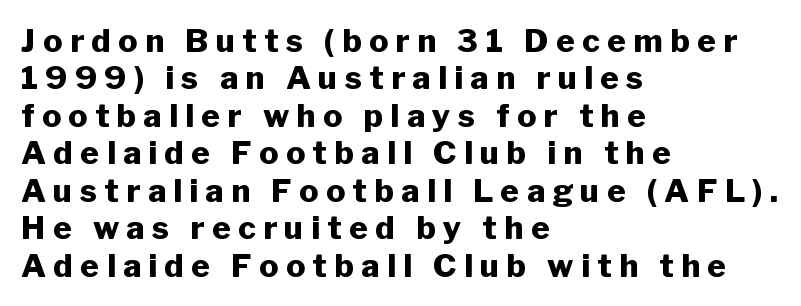
Is there any slant? The stems are plumb. Here the designer chose a conventional face with non-uniform glyph widths. Look at the bottom of the vertical strokes: they stop flat, with no serifs. Descenders hang freely into open space.
